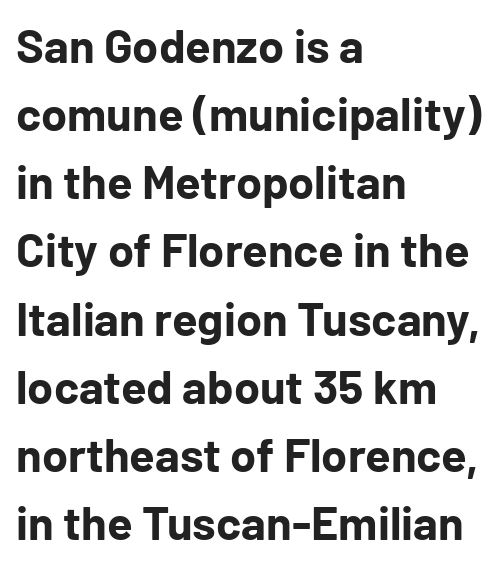
The image shows 47 px bold sans-serif type, upright; set left-aligned, normal line spacing (1.45x), normal letter spacing, not underlined; low stroke contrast and a medium x-height.
